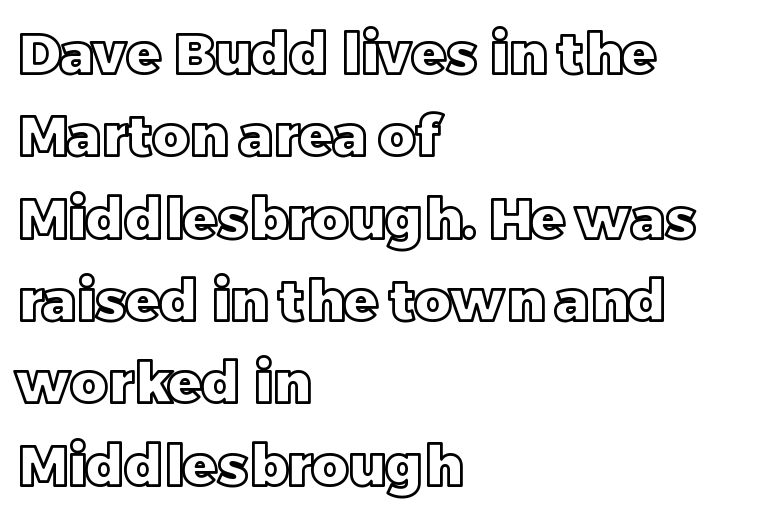
Q: Is the text italic (slanted)? A: No, it is upright.
Q: Is the text underlined? A: No.
Q: How is the paragraph aligned? A: Left-aligned.
Q: Is the spacing between letters normal or unusually wide? A: Normal.
Q: Is the spacing between lines tight, normal or loose? A: Normal.
Q: Width (condensed, normal, or wide)? A: Normal.
Q: x-height? A: Large.
Q: Monospaced? A: No.
